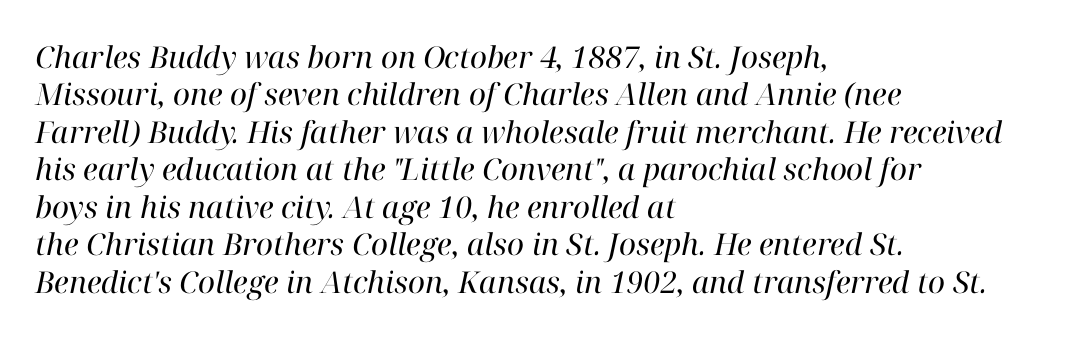
Q: Is the text bold? A: No.
Q: Is the text italic (slanted)? A: Yes, it leans right by about 12 degrees.
Q: Is the typeface a serif or a sans-serif typeface? A: Serif.
Q: Is the text underlined? A: No.
Q: How is the paragraph aligned? A: Left-aligned.
Q: Is the spacing between letters normal or unusually wide? A: Normal.
Q: Is the spacing between lines tight, normal or loose? A: Normal.
Q: Width (condensed, normal, or wide)? A: Normal.
Q: Stroke contrast? A: High.
Q: x-height? A: Medium.
Q: Monospaced? A: No.
